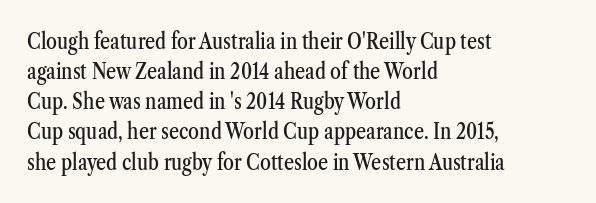
Q: Is the text italic (slanted)? A: No, it is upright.
Q: Is the text underlined? A: No.
Q: How is the paragraph aligned? A: Left-aligned.
Q: Is the spacing between letters normal or unusually wide? A: Normal.
Q: Is the spacing between lines tight, normal or loose? A: Normal.
